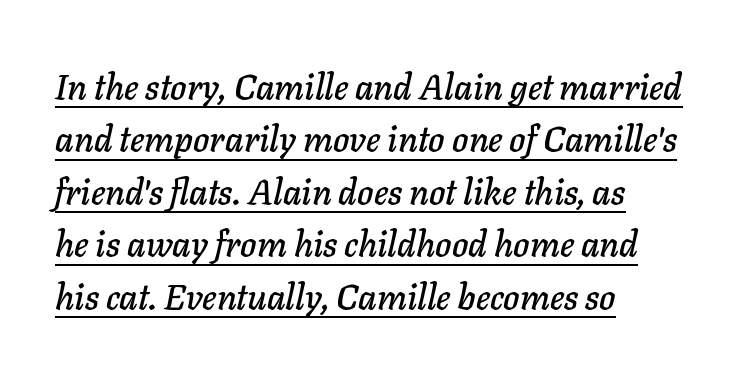
The image shows 35 px text type, italic (leaning right); set left-aligned, normal line spacing (1.5x), normal letter spacing, underlined; low stroke contrast and a medium x-height.
